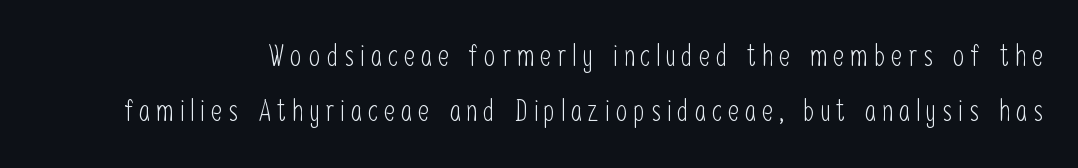
{"serif": "no", "italic": "no", "bold": "no", "weight": "light", "width": "condensed", "stroke_contrast": "low", "x_height": "medium", "monospaced": "no", "underline": "no", "line_spacing_ratio": 1.84, "letter_spacing": "wide", "letter_spacing_em": 0.2, "glyph_px": 30}
